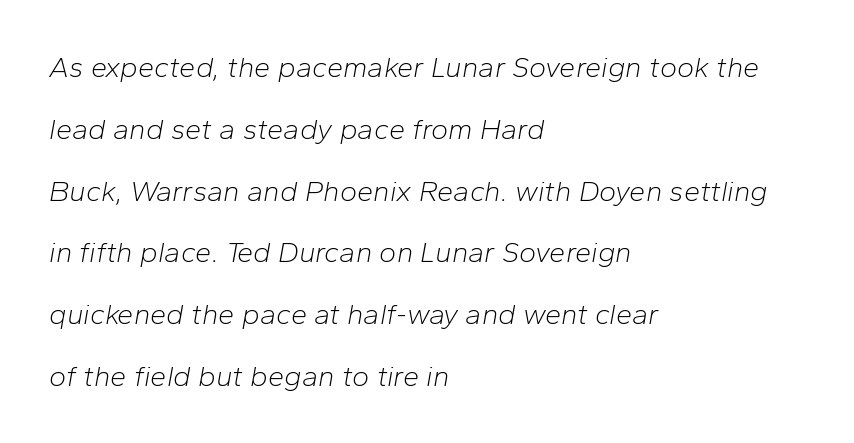
The image shows 29 px light type, italic (leaning right); set left-aligned, loose line spacing (2.13x), normal letter spacing, not underlined; low stroke contrast and a medium x-height.
